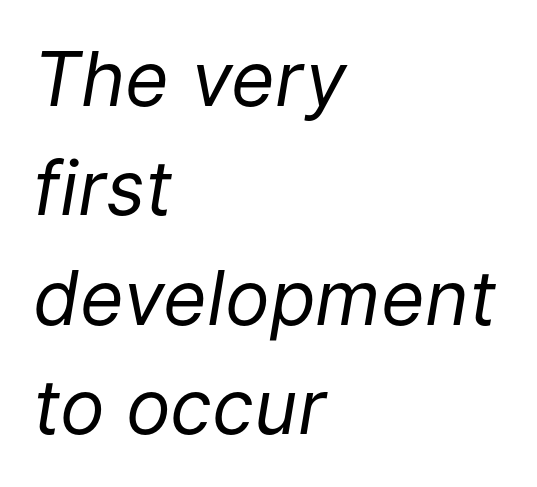
Q: Is the text bold? A: No.
Q: Is the text italic (slanted)? A: Yes, it leans right by about 9 degrees.
Q: Is the text underlined? A: No.
Q: How is the paragraph aligned? A: Left-aligned.
Q: Is the spacing between letters normal or unusually wide? A: Normal.
Q: Is the spacing between lines tight, normal or loose? A: Normal.
Q: Width (condensed, normal, or wide)? A: Normal.
Q: Stroke contrast? A: Low.
Q: x-height? A: Medium.
Q: Monospaced? A: No.
